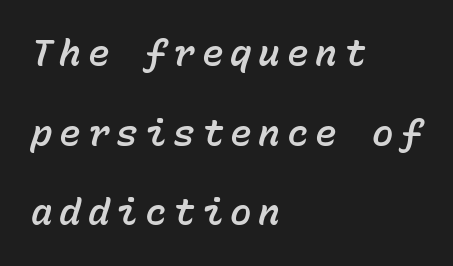
An italicized treatment has been applied to the whole sample. The passage shown stacks its lines with a broad gap. Leftover space on each line is placed entirely after the last word. Fixed-width glyphs throughout — classic coding-font behaviour.
